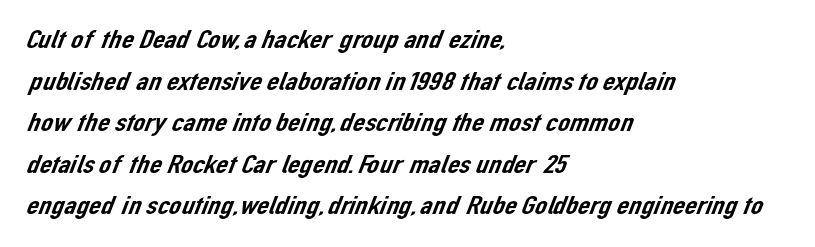
{"underline": "no", "align": "left", "line_spacing": "normal", "line_spacing_ratio": 1.54, "letter_spacing": "normal", "letter_spacing_em": 0.0, "glyph_px": 27}
